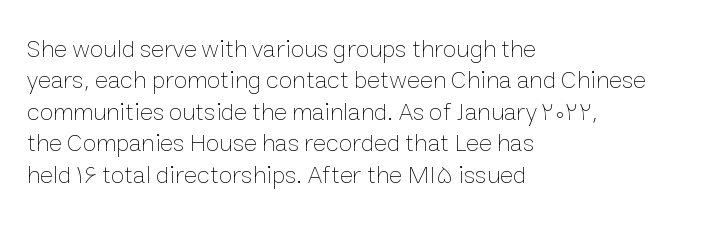
The image shows 25 px text type, upright; set left-aligned, normal line spacing (1.26x), normal letter spacing, not underlined.
